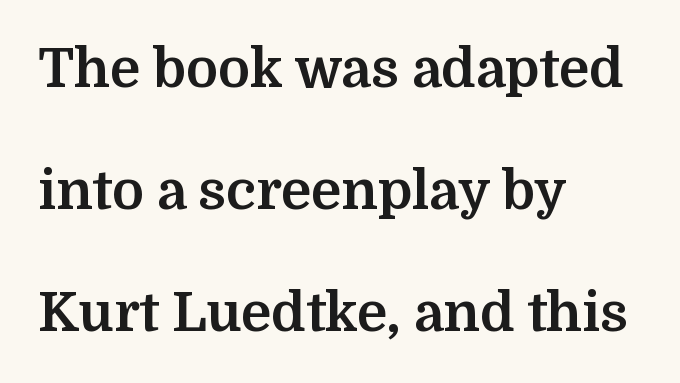
The image shows 54 px bold serif type, upright; set left-aligned, loose line spacing (2.26x), normal letter spacing, not underlined; medium stroke contrast and a medium x-height.
